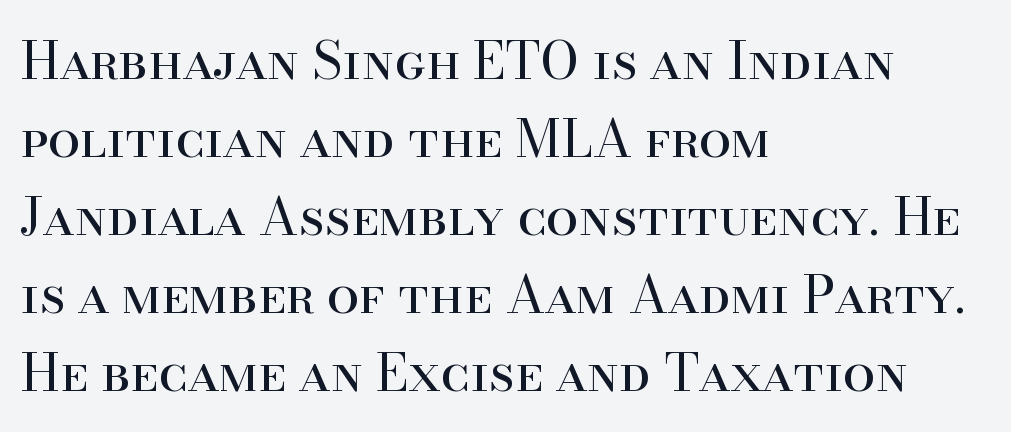
Q: Is the text bold? A: No.
Q: Is the text italic (slanted)? A: No, it is upright.
Q: Is the typeface a serif or a sans-serif typeface? A: Serif.
Q: Is the text underlined? A: No.
Q: How is the paragraph aligned? A: Left-aligned.
Q: Is the spacing between letters normal or unusually wide? A: Normal.
Q: Is the spacing between lines tight, normal or loose? A: Normal.
Q: Width (condensed, normal, or wide)? A: Normal.
Q: Stroke contrast? A: High.
Q: x-height? A: Small.
Q: Monospaced? A: No.
